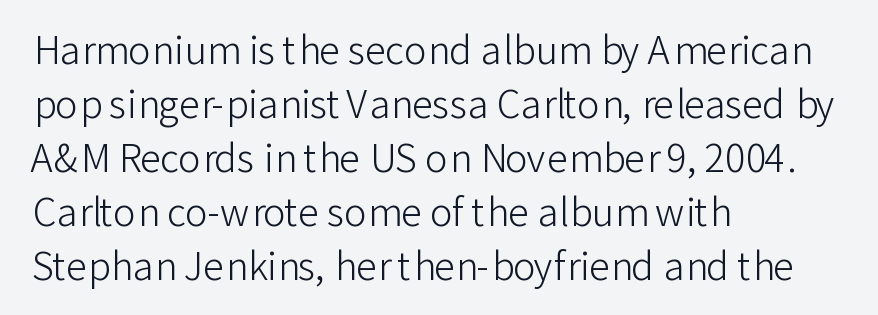
{"serif": "no", "italic": "no", "bold": "no", "weight": "light", "width": "normal", "stroke_contrast": "low", "x_height": "medium", "monospaced": "no", "underline": "no", "align": "left", "line_spacing": "normal", "line_spacing_ratio": 1.42, "letter_spacing": "normal", "letter_spacing_em": 0.0, "glyph_px": 38}
